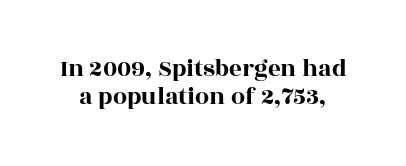
Vertically, the passage feels compressed, each row crowding the next. The letters sit at their default tracking, neither squeezed nor spread. Only glyphs here, with clear space below each row. A roman cut, with each character standing at attention.
